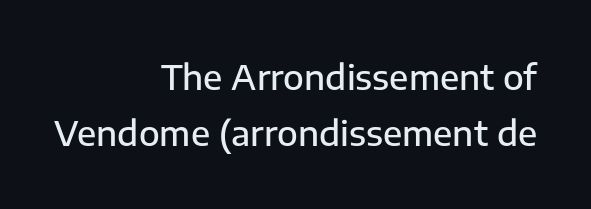
The passage shown is typed in a proportional face where columns would drift. Are there feet on the stems? There aren't — it's a sans. These lines keep a tight, regular rhythm from letter to letter. The rows are spaced the way most documents space them. Short and long lines alike share a common ending point at right.
